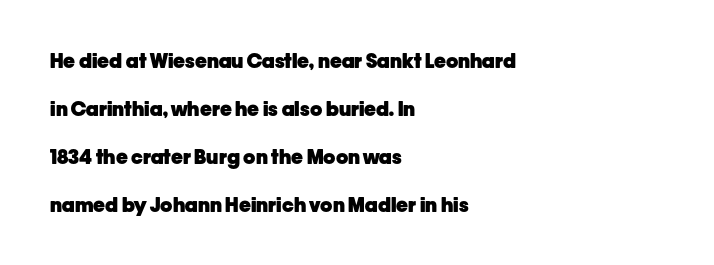
Q: Is the text bold? A: Yes.
Q: Is the text italic (slanted)? A: No, it is upright.
Q: Is the text underlined? A: No.
Q: How is the paragraph aligned? A: Left-aligned.
Q: Is the spacing between letters normal or unusually wide? A: Normal.
Q: Is the spacing between lines tight, normal or loose? A: Loose.
